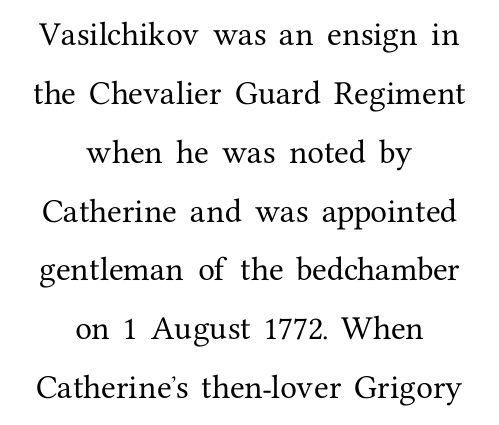
{"italic": "no", "underline": "no", "align": "center", "line_spacing": "loose", "line_spacing_ratio": 2.18, "letter_spacing": "normal", "letter_spacing_em": 0.0, "glyph_px": 27}
